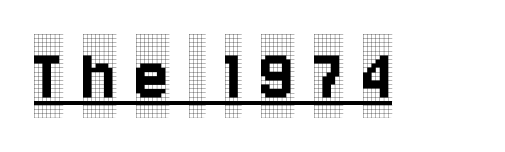
{"serif": "yes", "italic": "no", "width": "condensed", "x_height": "large", "monospaced": "no", "underline": "yes", "letter_spacing": "wide", "letter_spacing_em": 0.25, "glyph_px": 78}
